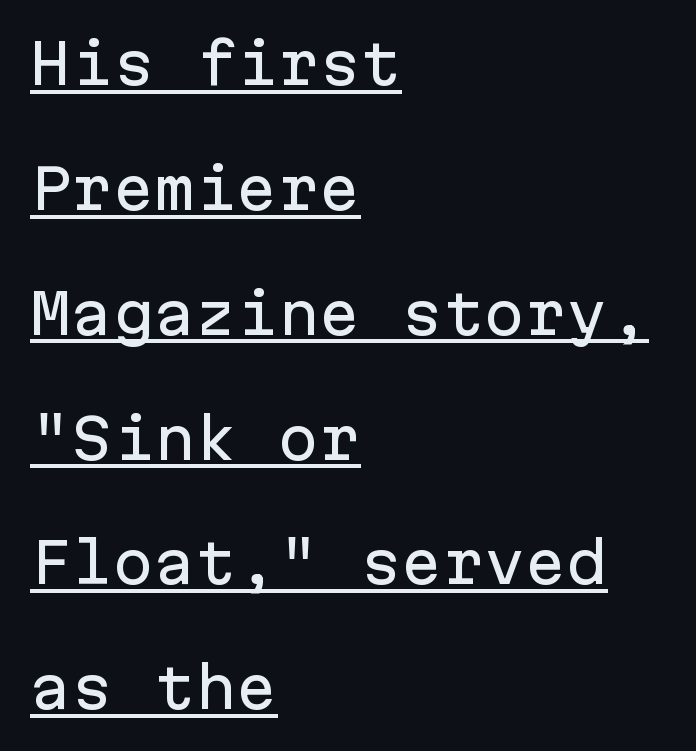
Q: Is the text italic (slanted)? A: No, it is upright.
Q: Is the typeface a serif or a sans-serif typeface? A: Sans-serif.
Q: Is the text underlined? A: Yes.
Q: How is the paragraph aligned? A: Left-aligned.
Q: Is the spacing between letters normal or unusually wide? A: Normal.
Q: Is the spacing between lines tight, normal or loose? A: Loose.
Q: Width (condensed, normal, or wide)? A: Normal.
Q: Stroke contrast? A: Low.
Q: x-height? A: Medium.
Q: Monospaced? A: Yes.
